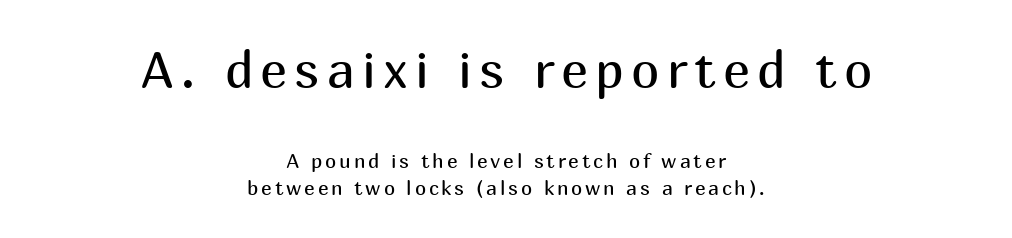
{"serif": "no", "italic": "no", "bold": "no", "weight": "regular", "width": "normal", "stroke_contrast": "medium", "x_height": "medium", "monospaced": "no", "underline": "no", "align": "center", "line_spacing": "normal", "line_spacing_ratio": 1.35, "larger_block": "first", "size_ratio": 2.55, "glyph_px": 51}
